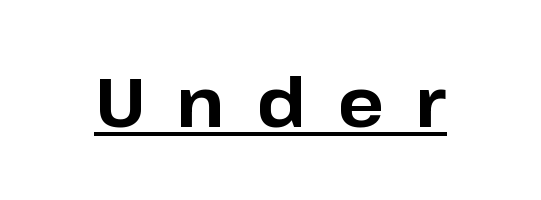
{"serif": "no", "italic": "no", "bold": "yes", "weight": "bold", "width": "normal", "stroke_contrast": "low", "x_height": "medium", "monospaced": "no", "underline": "yes", "letter_spacing": "wide", "letter_spacing_em": 0.45, "glyph_px": 69}
